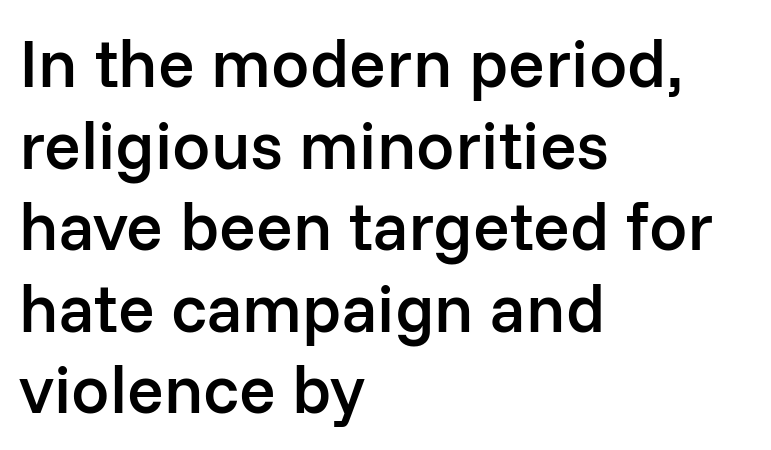
{"serif": "no", "italic": "no", "bold": "semi", "weight": "semibold", "width": "normal", "stroke_contrast": "low", "x_height": "medium", "monospaced": "no", "underline": "no", "align": "left", "line_spacing_ratio": 1.2, "letter_spacing": "normal", "letter_spacing_em": 0.0, "glyph_px": 68}
